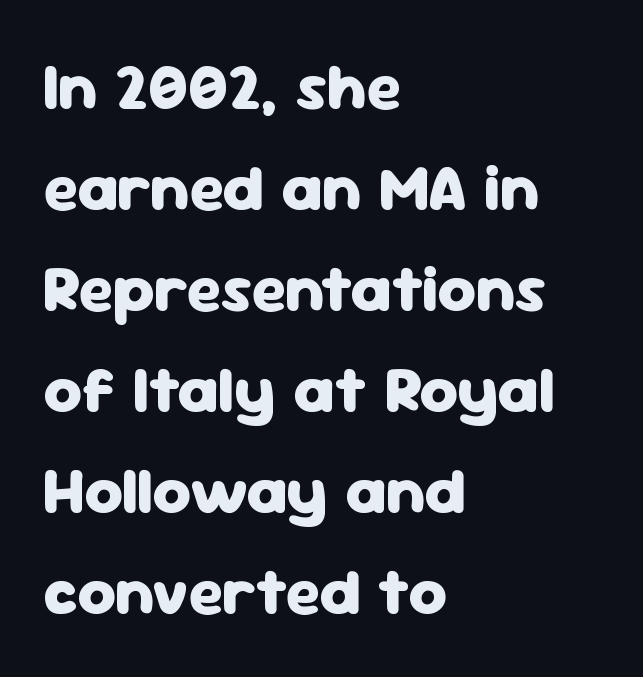
Q: Is the text bold? A: Yes.
Q: Is the text italic (slanted)? A: No, it is upright.
Q: Is the typeface a serif or a sans-serif typeface? A: Sans-serif.
Q: Is the text underlined? A: No.
Q: How is the paragraph aligned? A: Left-aligned.
Q: Is the spacing between letters normal or unusually wide? A: Normal.
Q: Is the spacing between lines tight, normal or loose? A: Normal.
Q: Width (condensed, normal, or wide)? A: Normal.
Q: Stroke contrast? A: Low.
Q: x-height? A: Medium.
Q: Monospaced? A: No.
